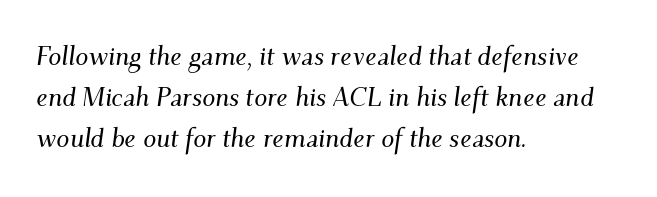
The image shows 26 px text type, italic (leaning right); set left-aligned, normal line spacing (1.58x), normal letter spacing, not underlined.
